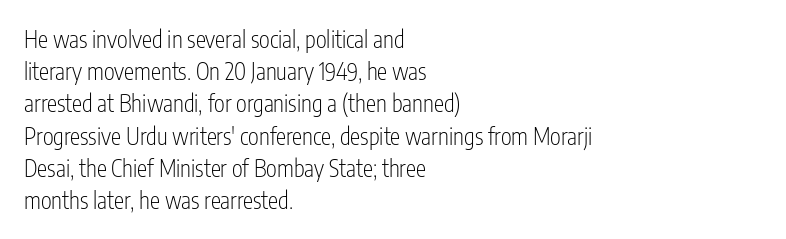
The image shows 23 px text type, upright; set left-aligned, normal line spacing (1.4x), normal letter spacing, not underlined.
